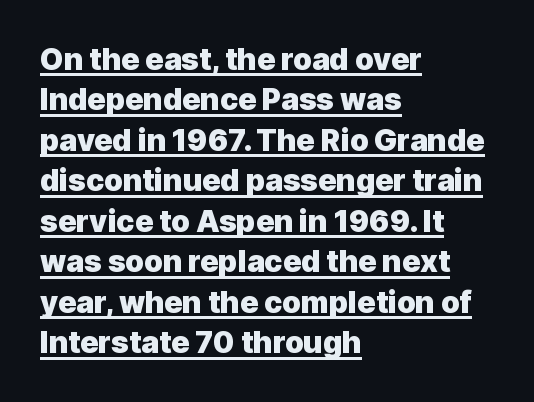
{"serif": "no", "italic": "no", "bold": "yes", "weight": "heavy", "width": "normal", "x_height": "medium", "monospaced": "no", "underline": "yes", "align": "left", "line_spacing": "normal", "line_spacing_ratio": 1.35, "letter_spacing": "normal", "letter_spacing_em": 0.0, "glyph_px": 30}
